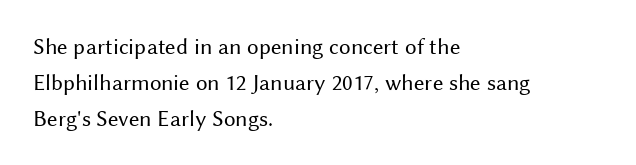
Q: Is the text bold? A: No.
Q: Is the text italic (slanted)? A: No, it is upright.
Q: Is the text underlined? A: No.
Q: How is the paragraph aligned? A: Left-aligned.
Q: Is the spacing between letters normal or unusually wide? A: Normal.
Q: Is the spacing between lines tight, normal or loose? A: Normal.
